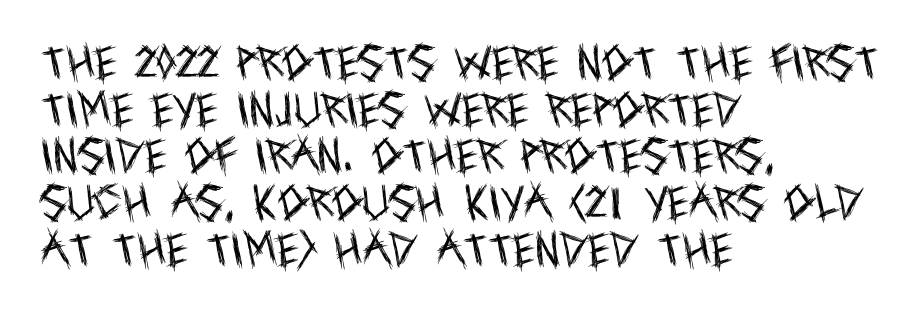
{"serif": "no", "italic": "no", "bold": "no", "weight": "regular", "width": "condensed", "x_height": "large", "monospaced": "no", "underline": "no", "align": "left", "line_spacing_ratio": 1.23, "letter_spacing": "normal", "letter_spacing_em": 0.0, "glyph_px": 38}
